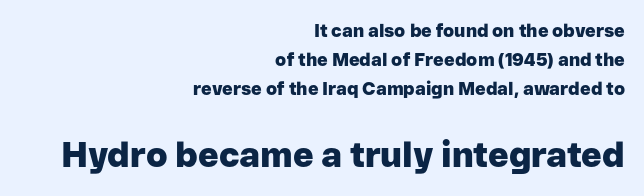
The image shows 35 px heavy sans-serif type, upright; set right-aligned, normal line spacing (1.6x), normal letter spacing, not underlined; the second (bottom) block is 1.94x larger; low stroke contrast and a medium x-height.
